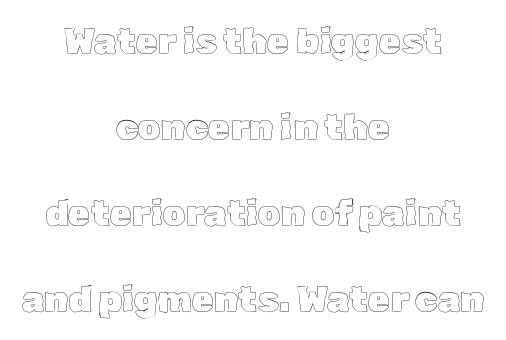
The specimen omits any rule beneath the text block's lines. These lines keep a tight, regular rhythm from letter to letter. Looks like regular typesetting: each glyph gets only the width it needs. The rag falls on both sides of this text block equally. How would I describe the line gaps? Wide and relaxed.
